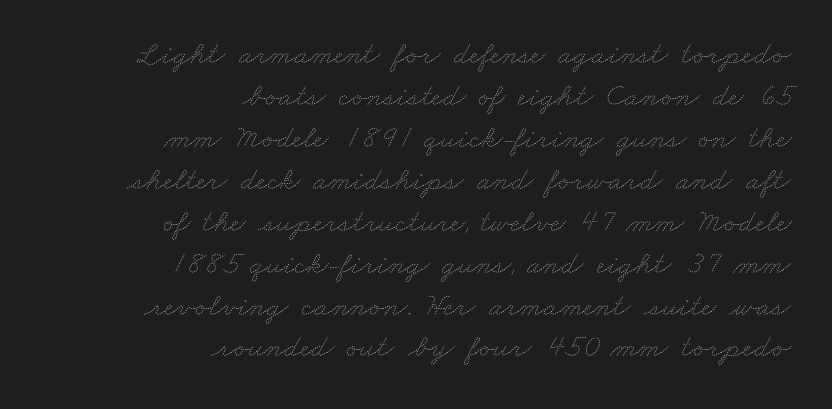
{"bold": "no", "weight": "thin", "width": "wide", "stroke_contrast": "low", "x_height": "small", "monospaced": "no", "underline": "no", "align": "right", "line_spacing": "normal", "line_spacing_ratio": 1.31, "letter_spacing": "normal", "letter_spacing_em": 0.0, "glyph_px": 32}
